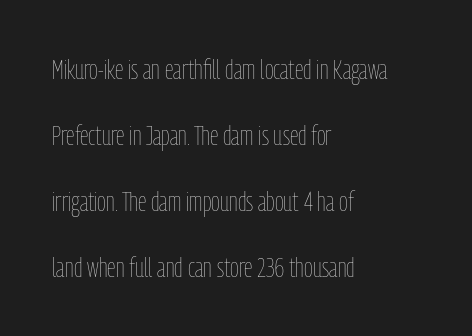
The image shows 27 px text type, upright; set left-aligned, loose line spacing (2.44x), normal letter spacing, not underlined.
